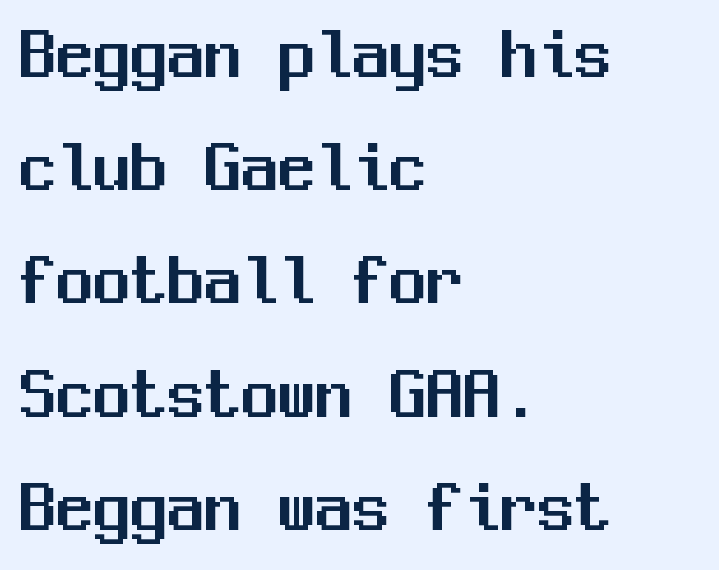
Q: Is the text italic (slanted)? A: No, it is upright.
Q: Is the typeface a serif or a sans-serif typeface? A: Sans-serif.
Q: Is the text underlined? A: No.
Q: How is the paragraph aligned? A: Left-aligned.
Q: Is the spacing between letters normal or unusually wide? A: Normal.
Q: Is the spacing between lines tight, normal or loose? A: Normal.
Q: Width (condensed, normal, or wide)? A: Normal.
Q: Stroke contrast? A: Medium.
Q: x-height? A: Medium.
Q: Monospaced? A: Yes.
